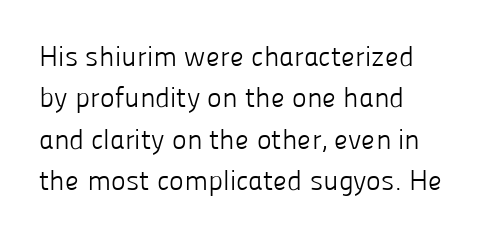
Q: Is the text bold? A: No.
Q: Is the text italic (slanted)? A: No, it is upright.
Q: Is the typeface a serif or a sans-serif typeface? A: Sans-serif.
Q: Is the text underlined? A: No.
Q: How is the paragraph aligned? A: Left-aligned.
Q: Is the spacing between letters normal or unusually wide? A: Normal.
Q: Is the spacing between lines tight, normal or loose? A: Normal.
Q: Width (condensed, normal, or wide)? A: Normal.
Q: Stroke contrast? A: Low.
Q: x-height? A: Medium.
Q: Monospaced? A: No.
